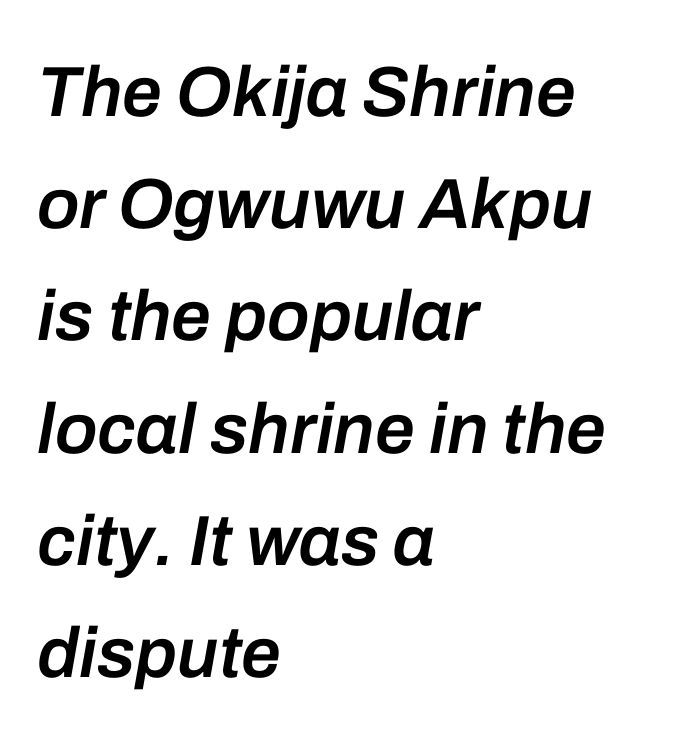
The image shows 71 px semibold type, italic (leaning right); set left-aligned, normal line spacing (1.58x), normal letter spacing, not underlined; low stroke contrast and a medium x-height.
